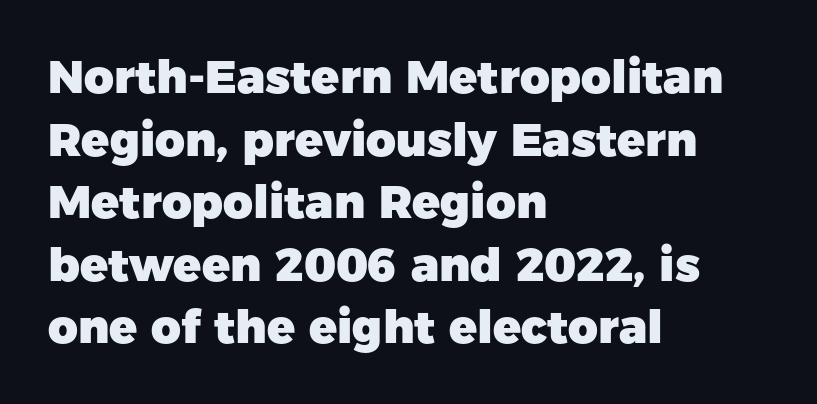
The image shows 46 px heavy sans-serif type, upright; set left-aligned, normal line spacing (1.36x), normal letter spacing, not underlined; low stroke contrast and a medium x-height.
